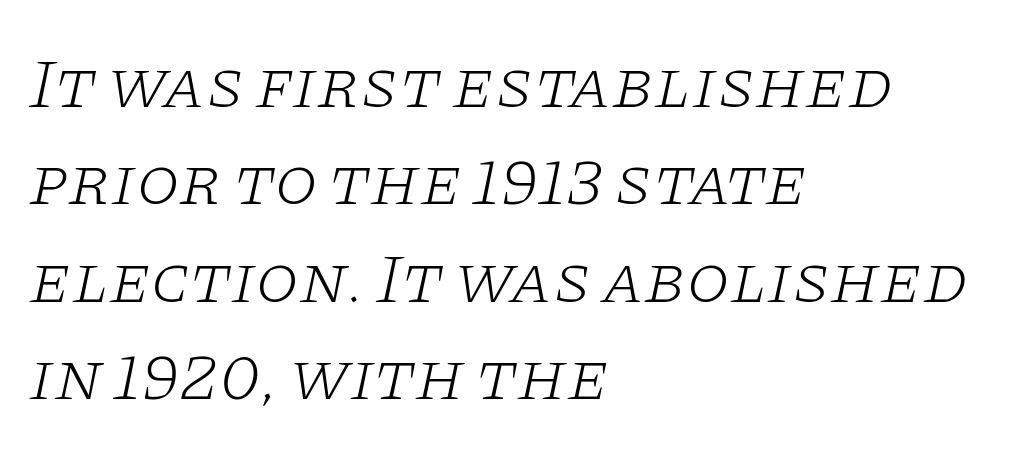
Q: Is the text bold? A: No.
Q: Is the text italic (slanted)? A: Yes, it leans right by about 11 degrees.
Q: Is the typeface a serif or a sans-serif typeface? A: Serif.
Q: Is the text underlined? A: No.
Q: How is the paragraph aligned? A: Left-aligned.
Q: Is the spacing between letters normal or unusually wide? A: Normal.
Q: Is the spacing between lines tight, normal or loose? A: Normal.
Q: Width (condensed, normal, or wide)? A: Wide.
Q: Stroke contrast? A: Low.
Q: x-height? A: Large.
Q: Monospaced? A: No.
